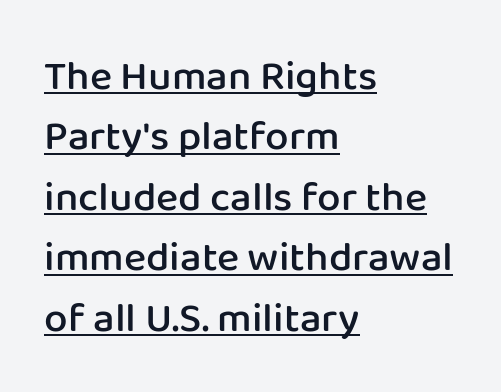
The passage shown is typed in a proportional face where columns would drift. The lettering stays uniformly vertical, giving the passage a roman look. The sample has been set in demibold, a notch under bold. Quick note: interline space is typical. Where is the straight margin? On the left. The line texture is even and compact thanks to regular tracking.
